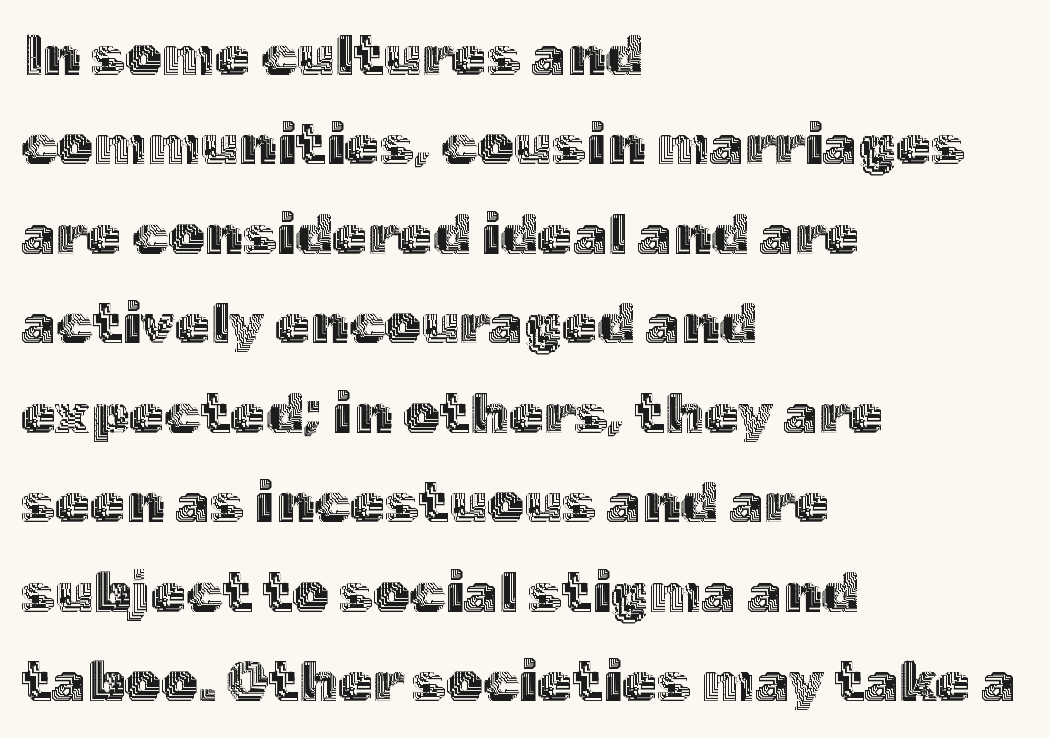
The image shows 57 px text type, upright; set left-aligned, normal line spacing (1.57x), normal letter spacing, not underlined; a medium x-height.
